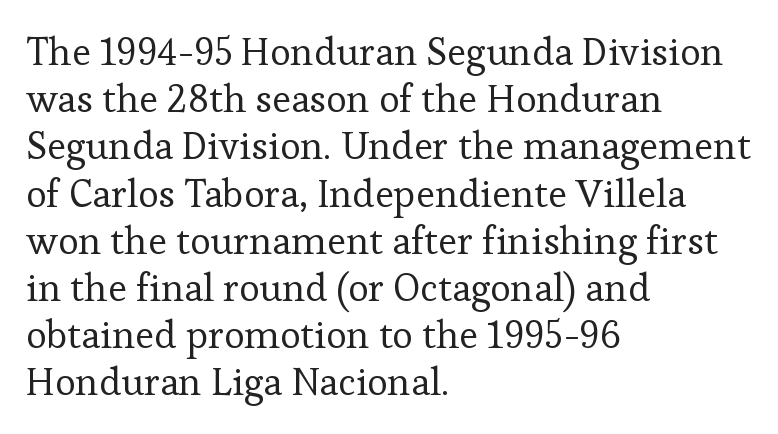
{"serif": "yes", "italic": "no", "bold": "no", "weight": "regular", "width": "normal", "stroke_contrast": "low", "x_height": "medium", "monospaced": "no", "underline": "no", "align": "left", "line_spacing_ratio": 1.21, "letter_spacing": "normal", "letter_spacing_em": 0.0, "glyph_px": 39}
